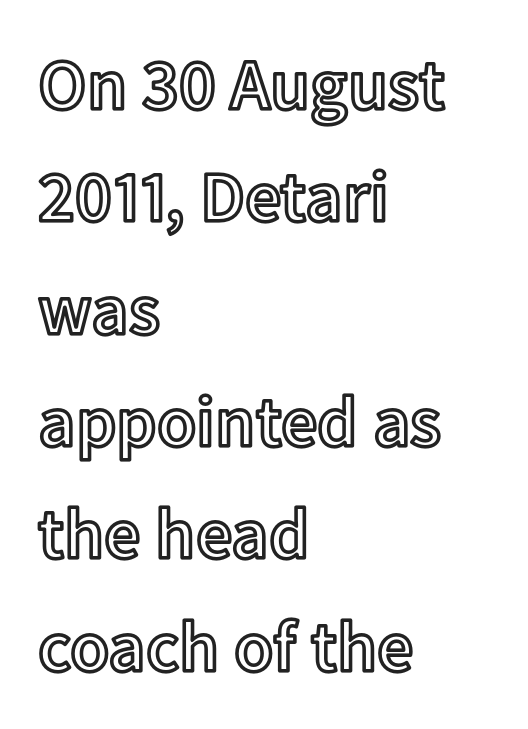
Left-aligned paragraph, ragged on the right. You could not count columns in this text — the font is proportionally spaced. Words appear dense and cohesive because spacing is normal. The type sits square on the baseline with zero lean. The block of text has a typical density, with ordinary space between rows. Glance below the letters and you will spot only blank space.
